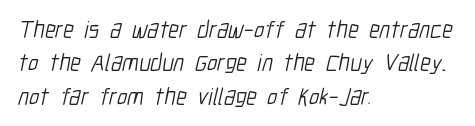
{"bold": "no", "underline": "no", "align": "left", "line_spacing": "normal", "line_spacing_ratio": 1.39, "letter_spacing": "normal", "letter_spacing_em": 0.0, "glyph_px": 24}
